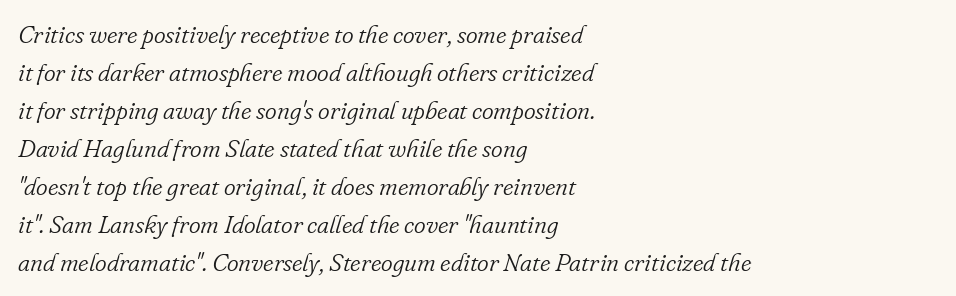
The image shows 25 px text type, italic (leaning right); set left-aligned, normal line spacing (1.52x), normal letter spacing, not underlined.
